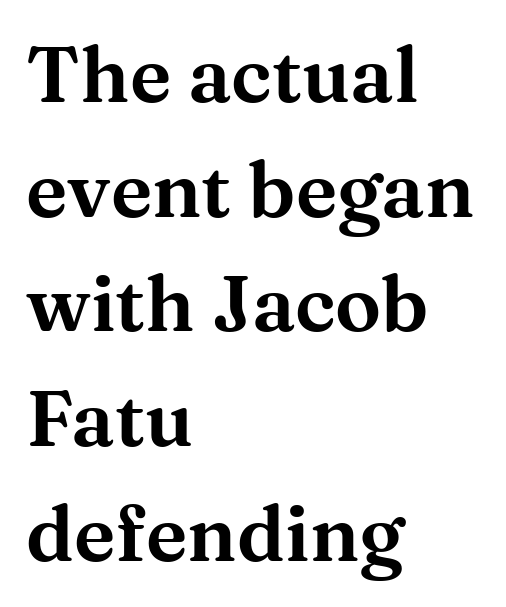
{"serif": "yes", "italic": "no", "width": "wide", "stroke_contrast": "medium", "x_height": "medium", "monospaced": "no", "underline": "no", "align": "left", "line_spacing": "normal", "line_spacing_ratio": 1.49, "letter_spacing": "normal", "letter_spacing_em": 0.0, "glyph_px": 77}
